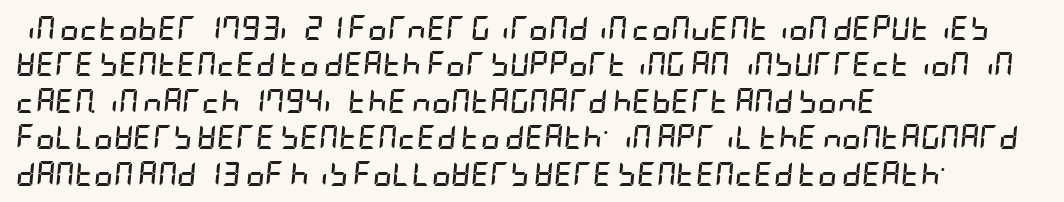
The image shows 24 px bold type, italic (leaning right); set left-aligned, normal line spacing (1.52x), normal letter spacing, not underlined.
